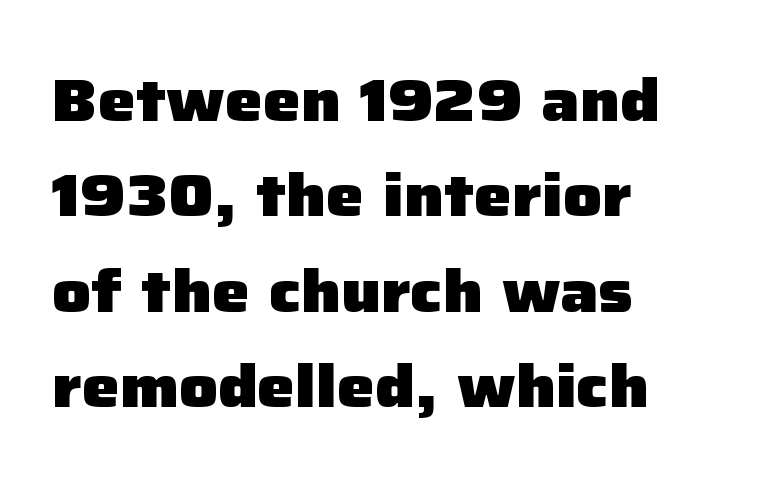
{"serif": "no", "italic": "no", "bold": "yes", "weight": "heavy", "width": "normal", "stroke_contrast": "low", "x_height": "medium", "monospaced": "no", "underline": "no", "align": "left", "line_spacing": "normal", "line_spacing_ratio": 1.59, "letter_spacing": "normal", "letter_spacing_em": 0.0, "glyph_px": 60}
